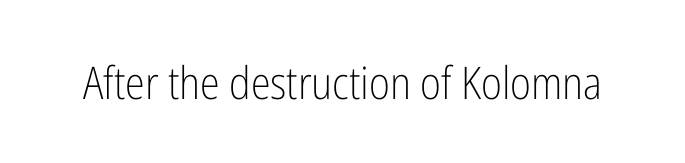
{"serif": "no", "italic": "no", "bold": "no", "weight": "light", "width": "condensed", "stroke_contrast": "low", "x_height": "medium", "monospaced": "no", "underline": "no", "letter_spacing": "normal", "letter_spacing_em": 0.0, "glyph_px": 45}
